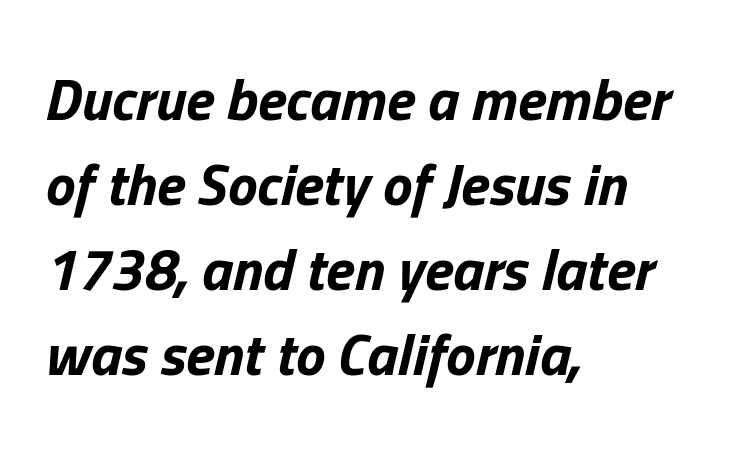
The image shows 59 px bold type, italic (leaning right); set left-aligned, normal line spacing (1.44x), normal letter spacing, not underlined; low stroke contrast and a medium x-height.
